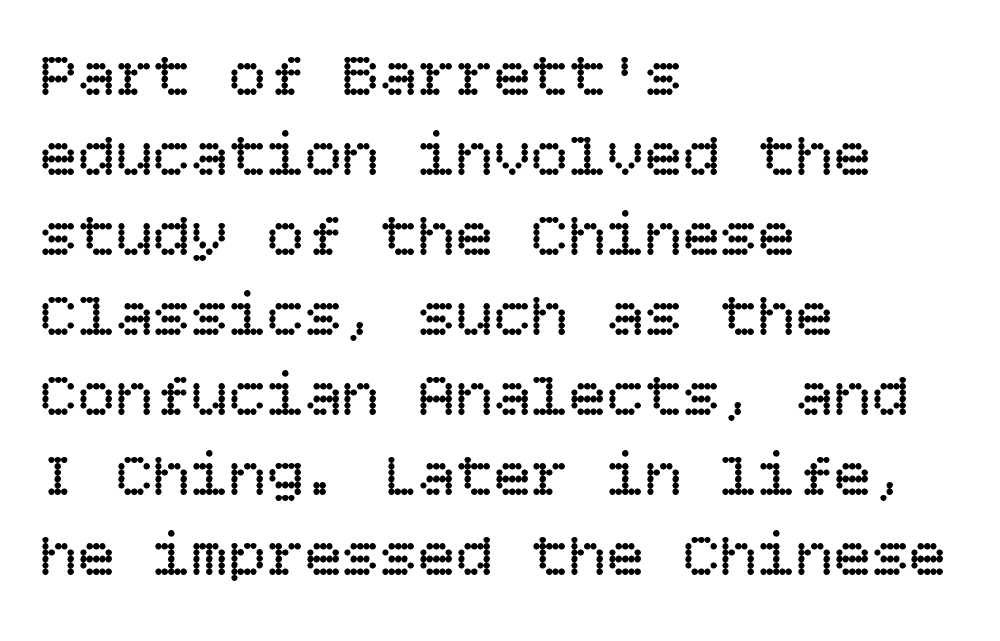
{"italic": "no", "bold": "no", "weight": "regular", "width": "normal", "stroke_contrast": "low", "x_height": "large", "underline": "no", "align": "left", "line_spacing": "normal", "line_spacing_ratio": 1.27, "letter_spacing": "normal", "letter_spacing_em": 0.0, "glyph_px": 63}
